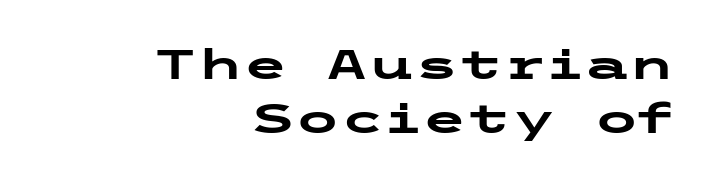
Horizontally, the lines are justified to the trailing edge only. Regarding serifs, this sample does without them. Weight: bold. The axis of the letterforms is exactly vertical. Rule under the text: the space is simply empty.
